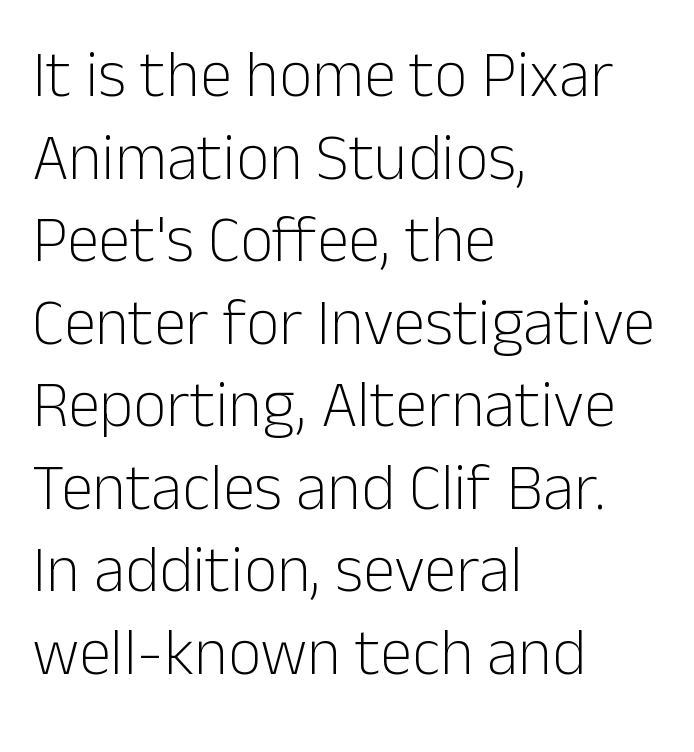
Does the leading feel generous? No, just average. Is this a heavy cut? Hardly; it is regular or lighter. In CSS terms this would be text-align: left. Here the designer chose a conventional face with non-uniform glyph widths.
